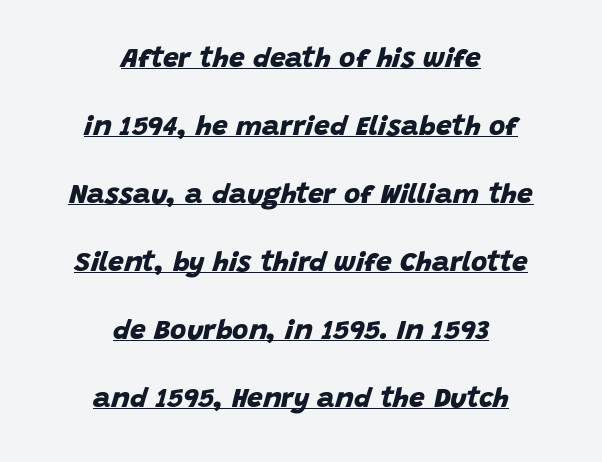
A baseline rule has been typeset under these characters. Weight check: bold — yes, fully. The paragraph shown floats in the horizontal middle. Varying glyph widths throughout — classic text-font behaviour. Words appear dense and cohesive because spacing is normal. Horizontal bands of white between lines are thick stripes.
